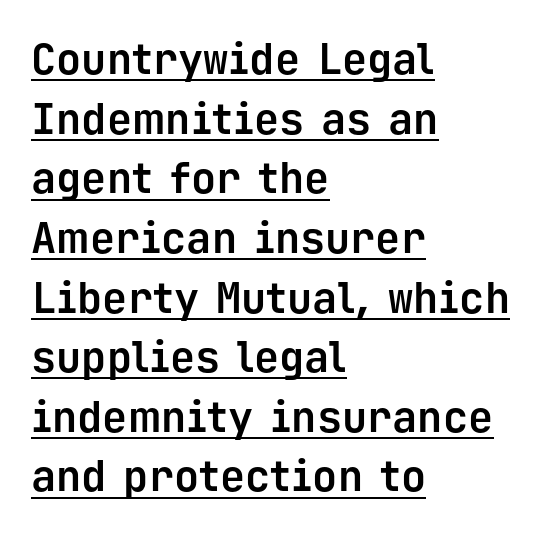
Compared with typical paragraphs, the rows here are spaced about the same. No feet cap the strokes, marking this as sans-serif type. Compared with a centered layout, this one pins lines to the left instead. Italic? Not at all — the glyphs are vertical.
